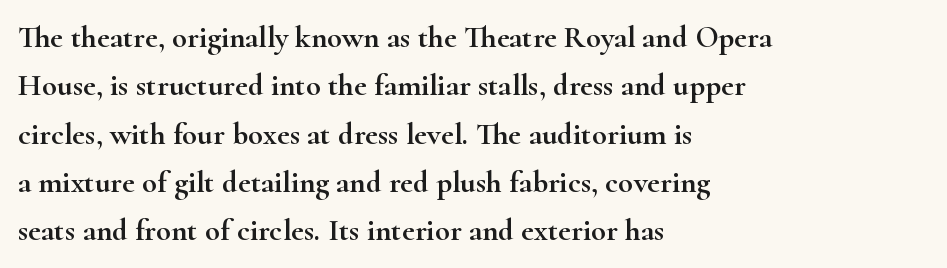
{"serif": "yes", "italic": "no", "width": "wide", "stroke_contrast": "high", "x_height": "small", "monospaced": "no", "underline": "no", "align": "left", "line_spacing": "normal", "line_spacing_ratio": 1.56, "letter_spacing": "normal", "letter_spacing_em": 0.0, "glyph_px": 31}
